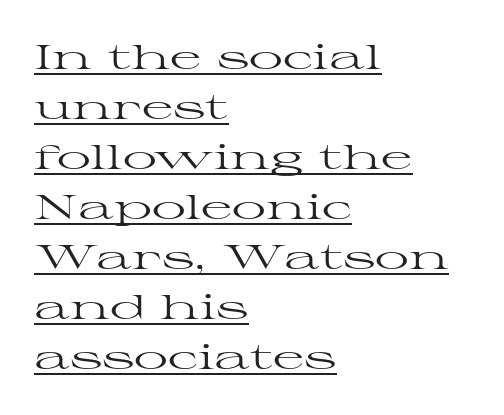
Q: Is the text bold? A: No.
Q: Is the text italic (slanted)? A: No, it is upright.
Q: Is the typeface a serif or a sans-serif typeface? A: Serif.
Q: Is the text underlined? A: Yes.
Q: How is the paragraph aligned? A: Left-aligned.
Q: Is the spacing between letters normal or unusually wide? A: Normal.
Q: Is the spacing between lines tight, normal or loose? A: Normal.
Q: Width (condensed, normal, or wide)? A: Wide.
Q: Stroke contrast? A: High.
Q: x-height? A: Medium.
Q: Monospaced? A: No.
